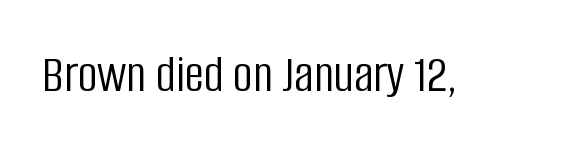
The image shows 54 px light, condensed sans-serif type, upright; set normal letter spacing, not underlined; low stroke contrast and a large x-height.
